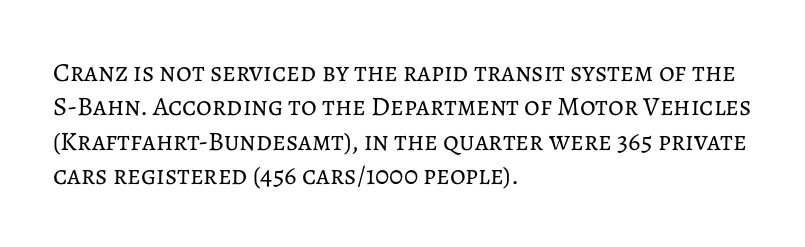
{"italic": "no", "bold": "no", "underline": "no", "align": "left", "line_spacing": "normal", "line_spacing_ratio": 1.27, "letter_spacing": "normal", "letter_spacing_em": 0.0, "glyph_px": 27}
